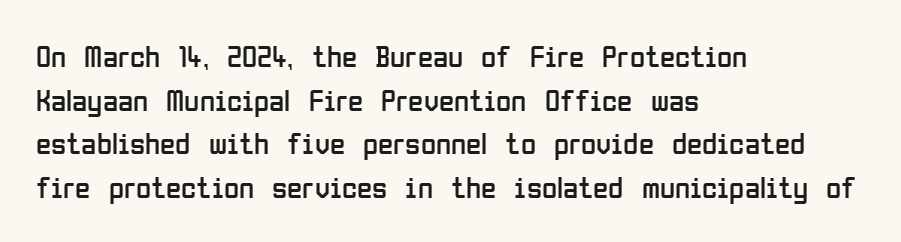
The image shows 31 px regular-weight, condensed sans-serif type, upright; set left-aligned, normal line spacing (1.41x), normal letter spacing, not underlined; low stroke contrast and a medium x-height.
